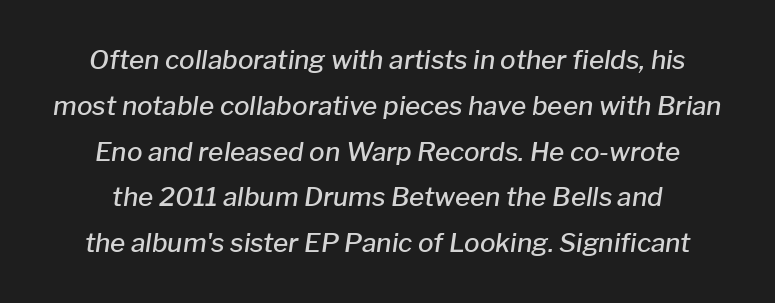
In terms of letterspacing, this is plain default setting. Has an underline been added? It has not. In terms of posture, this sample is oblique. This sample is center-justified, so both line endings float freely.
